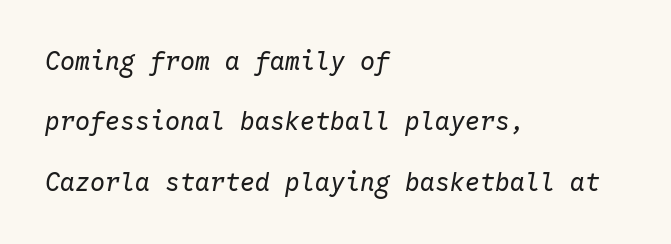
The image shows 25 px text type, italic (leaning right); set left-aligned, loose line spacing (2.42x), normal letter spacing, not underlined.
